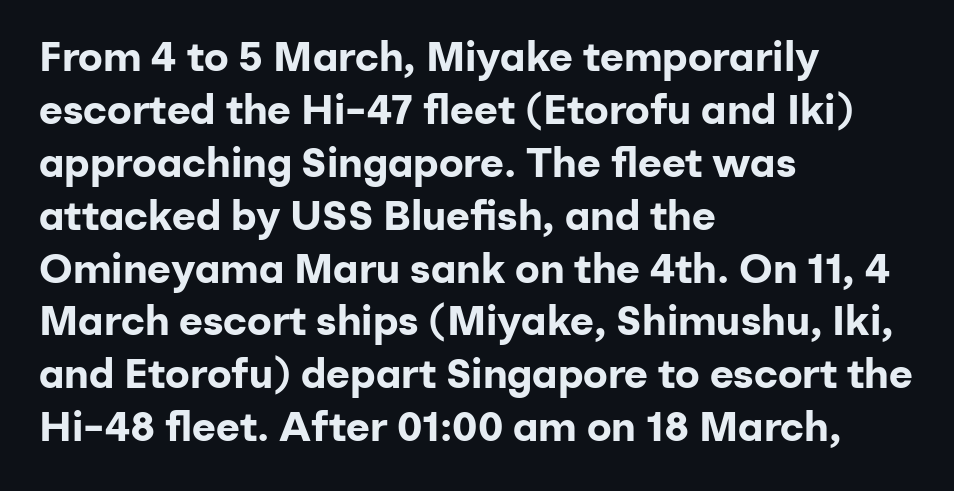
The image shows 41 px bold sans-serif type, upright; set left-aligned, normal line spacing (1.29x), normal letter spacing, not underlined; low stroke contrast and a medium x-height.
